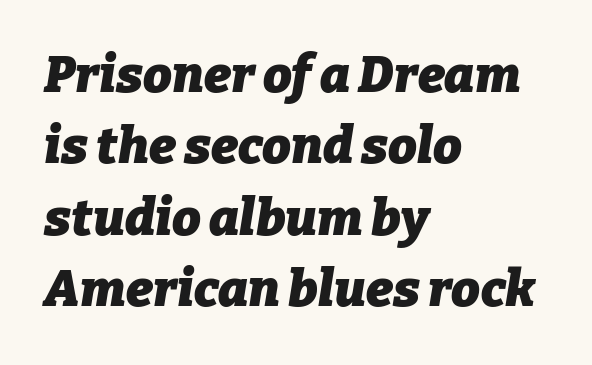
Q: Is the text bold? A: Yes.
Q: Is the text italic (slanted)? A: Yes, it leans right by about 9 degrees.
Q: Is the text underlined? A: No.
Q: How is the paragraph aligned? A: Left-aligned.
Q: Is the spacing between letters normal or unusually wide? A: Normal.
Q: Is the spacing between lines tight, normal or loose? A: Normal.
Q: Width (condensed, normal, or wide)? A: Normal.
Q: Stroke contrast? A: Low.
Q: x-height? A: Medium.
Q: Monospaced? A: No.
